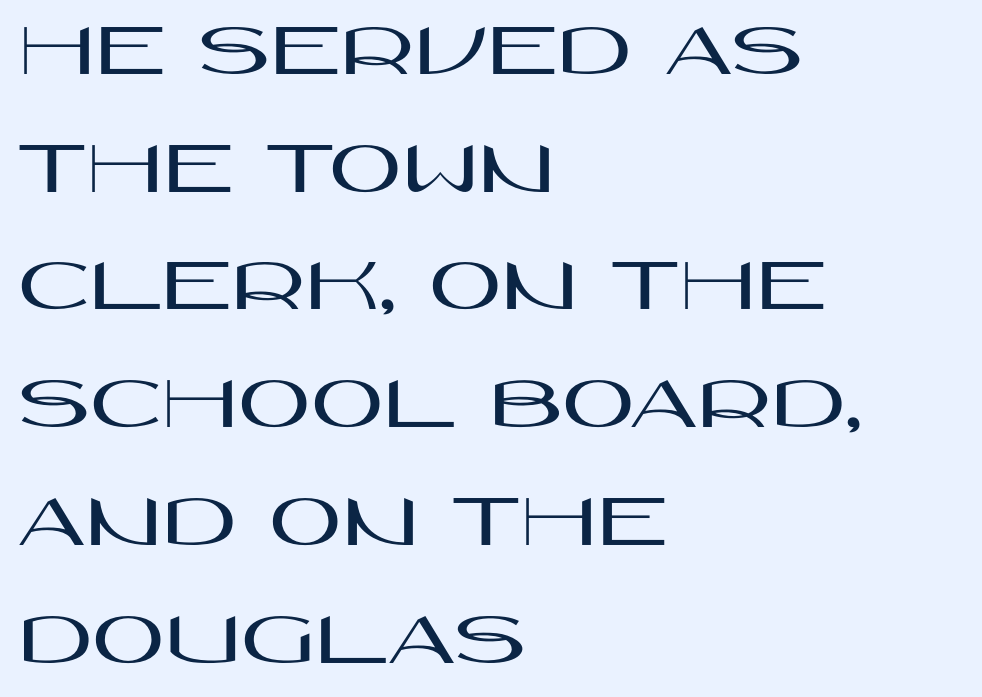
{"serif": "no", "italic": "no", "width": "wide", "stroke_contrast": "high", "x_height": "large", "monospaced": "no", "underline": "no", "align": "left", "line_spacing": "normal", "line_spacing_ratio": 1.49, "letter_spacing": "normal", "letter_spacing_em": 0.0, "glyph_px": 79}
